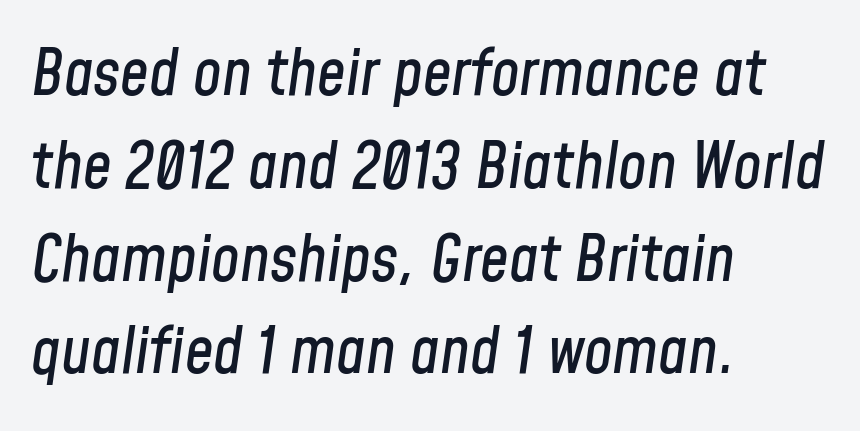
The image shows 64 px condensed type, italic (leaning right); set left-aligned, normal line spacing (1.45x), normal letter spacing, not underlined; low stroke contrast and a medium x-height.
